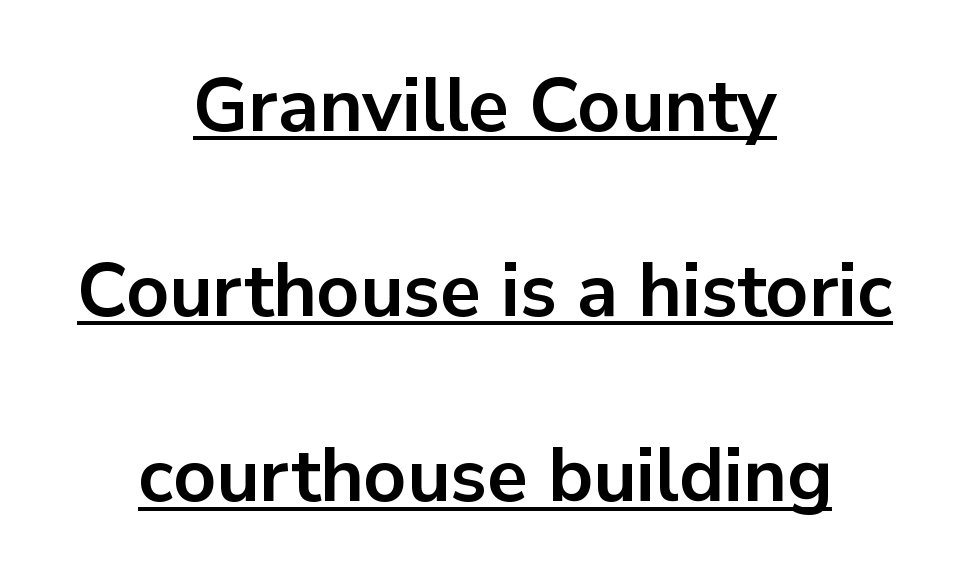
Q: Is the text bold? A: Yes.
Q: Is the text italic (slanted)? A: No, it is upright.
Q: Is the typeface a serif or a sans-serif typeface? A: Sans-serif.
Q: Is the text underlined? A: Yes.
Q: How is the paragraph aligned? A: Centered.
Q: Is the spacing between letters normal or unusually wide? A: Normal.
Q: Is the spacing between lines tight, normal or loose? A: Loose.
Q: Width (condensed, normal, or wide)? A: Normal.
Q: Stroke contrast? A: Low.
Q: x-height? A: Medium.
Q: Monospaced? A: No.
